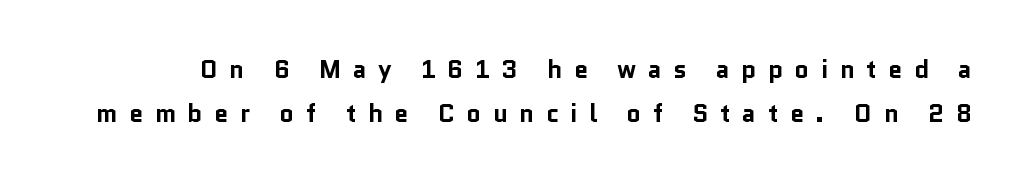
The image shows 25 px bold type, upright; set line spacing 1.76x, unusually wide letter spacing (+0.46 em), not underlined.
